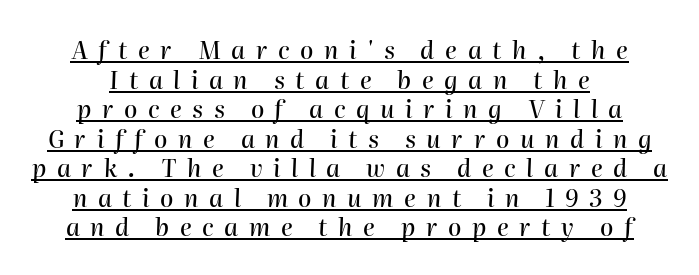
{"italic": "yes", "lean": "right", "slant_degrees": 2, "underline": "yes", "line_spacing_ratio": 1.23, "letter_spacing": "wide", "letter_spacing_em": 0.44, "glyph_px": 24}
